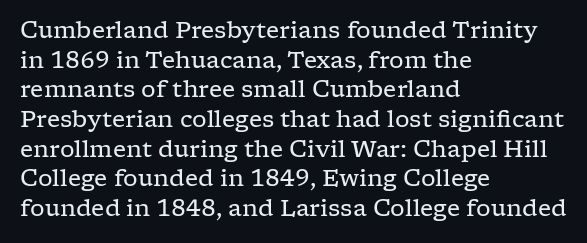
The lines sit at an ordinary, default distance from one another. The rag falls on the right side of this text block. The characters are drawn with everyday or finer stroke widths. Descender tails drop into unmarked territory.
